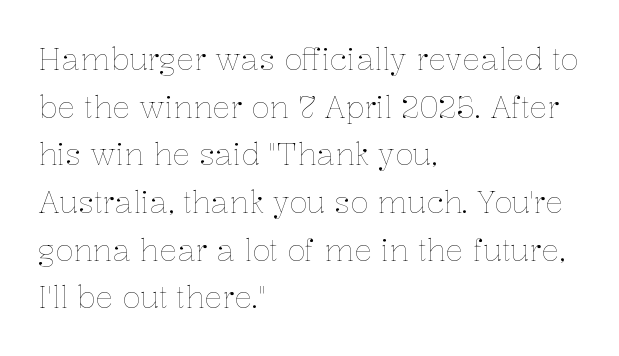
Reading down the column, the eye jumps a familiar distance to each next line. You could call the tracking neutral — neither tight nor loose. Characters remain perfectly vertical along every line. Spacing verdict: proportional, widths tailored to each character.
